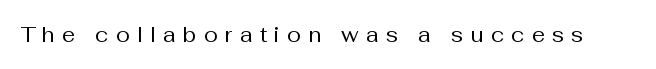
No heavy texture on the line: the type isn't bold. Underlining? Definitely not there. You can tell it's not italic because the verticals are truly vertical. Look at the tracking — it's clearly loosened, letters drifting apart.
